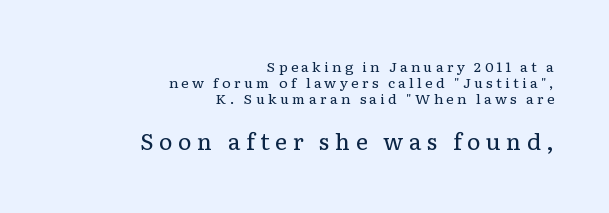
{"italic": "no", "bold": "no", "underline": "no", "align": "right", "line_spacing": "tight", "line_spacing_ratio": 1.15, "letter_spacing": "wide", "letter_spacing_em": 0.24, "larger_block": "second", "size_ratio": 1.64, "glyph_px": 23}
